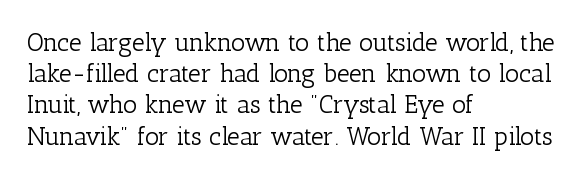
Q: Is the text bold? A: No.
Q: Is the text italic (slanted)? A: No, it is upright.
Q: Is the text underlined? A: No.
Q: How is the paragraph aligned? A: Left-aligned.
Q: Is the spacing between letters normal or unusually wide? A: Normal.
Q: Is the spacing between lines tight, normal or loose? A: Normal.
